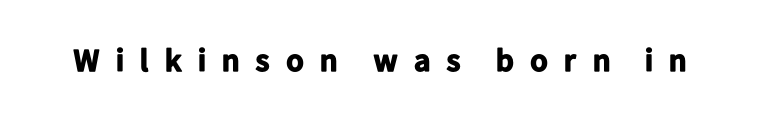
Unlike a traditional serif, this face leaves its strokes unadorned. Plain, unruled lines of type. The font's upright variant was chosen for this text. Loose tracking; the words dissolve into strings of separated letters.
